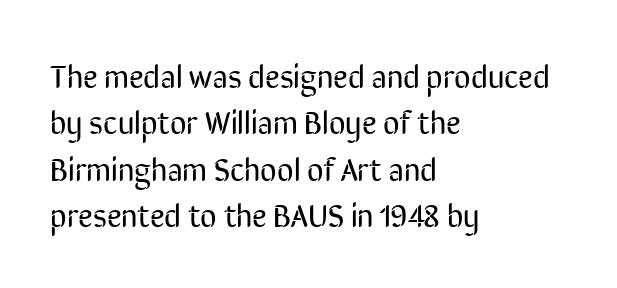
{"serif": "no", "italic": "no", "bold": "no", "weight": "regular", "width": "condensed", "stroke_contrast": "low", "x_height": "medium", "monospaced": "no", "underline": "no", "align": "left", "line_spacing": "normal", "line_spacing_ratio": 1.45, "letter_spacing": "normal", "letter_spacing_em": 0.0, "glyph_px": 32}
